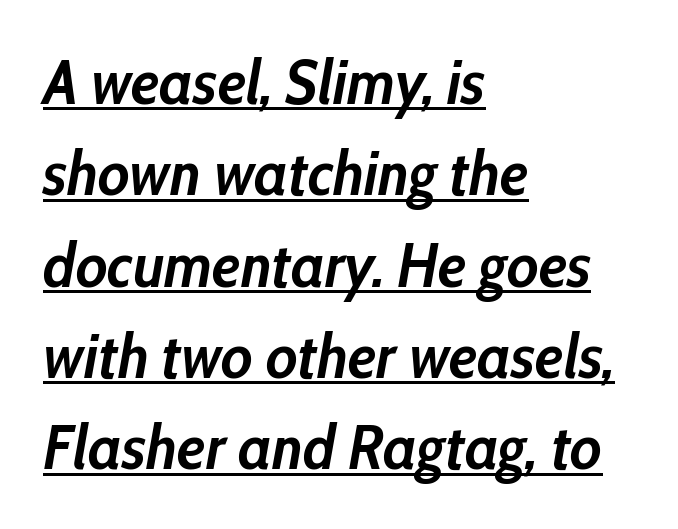
Q: Is the text bold? A: Yes.
Q: Is the text italic (slanted)? A: Yes, it leans right by about 10 degrees.
Q: Is the text underlined? A: Yes.
Q: How is the paragraph aligned? A: Left-aligned.
Q: Is the spacing between letters normal or unusually wide? A: Normal.
Q: Is the spacing between lines tight, normal or loose? A: Normal.
Q: Width (condensed, normal, or wide)? A: Condensed.
Q: Stroke contrast? A: Low.
Q: x-height? A: Medium.
Q: Monospaced? A: No.
